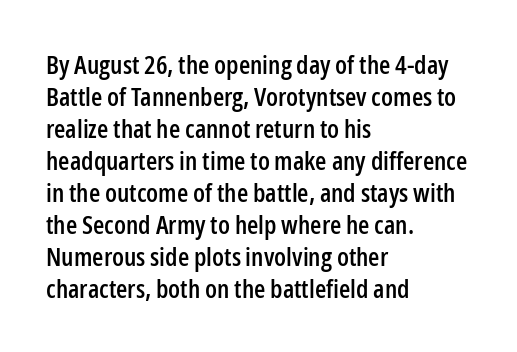
{"italic": "no", "underline": "no", "align": "left", "line_spacing_ratio": 1.23, "letter_spacing": "normal", "letter_spacing_em": 0.0, "glyph_px": 26}
